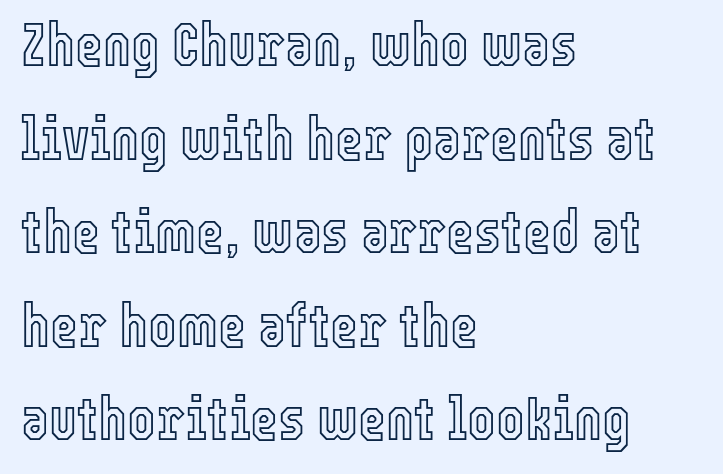
The image shows 60 px condensed type, upright; set left-aligned, normal line spacing (1.56x), normal letter spacing, not underlined; a medium x-height.
